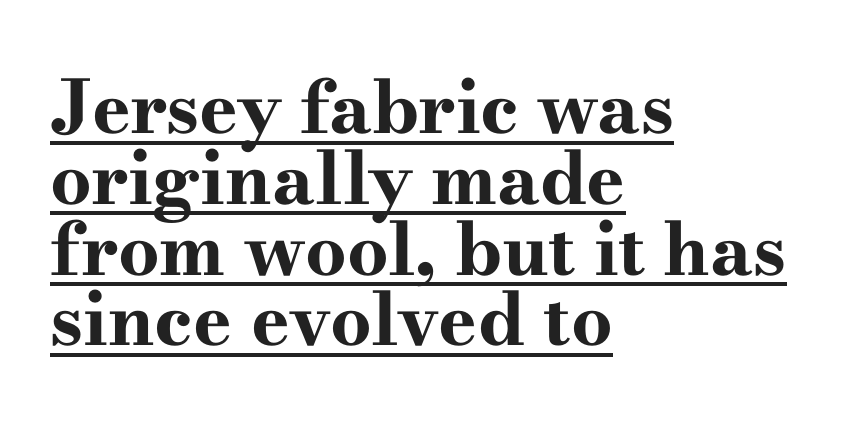
This rendering leaves character spacing at its baseline value. This rendering employs a face with finishing strokes, i.e., a serif. Very little white space separates one row of letters from the next. This sample carries an underscore along the baseline area. Proportional: the letters do not fall into vertical columns.
